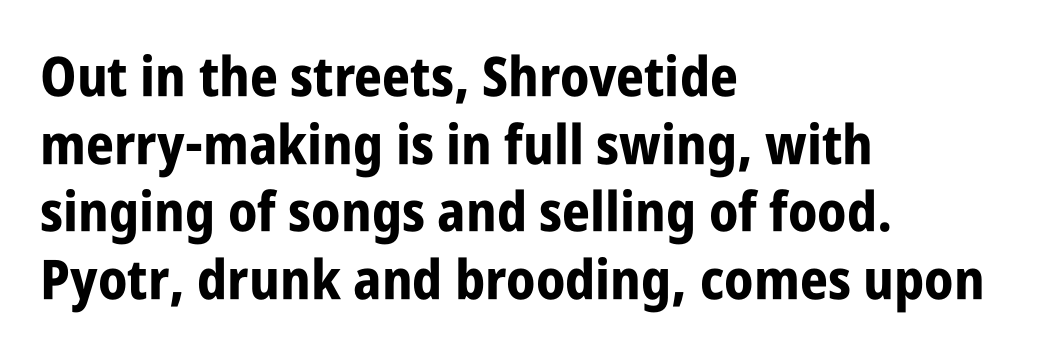
The image shows 55 px bold, condensed sans-serif type, upright; set left-aligned, line spacing 1.23x, normal letter spacing, not underlined; low stroke contrast and a large x-height.
